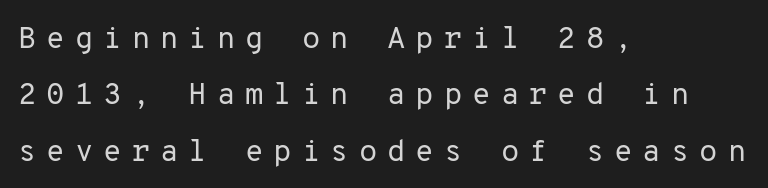
The image shows 30 px regular-weight sans-serif type, upright, monospaced; set left-aligned, line spacing 1.88x, unusually wide letter spacing (+0.33 em), not underlined; low stroke contrast and a medium x-height.
